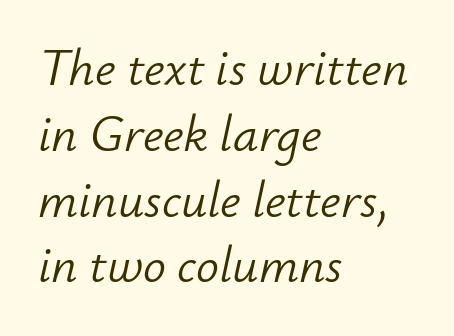
The block of text has a typical density, with ordinary space between rows. These lines are set flush left with a ragged right edge. Compared with a typical body face, this is equally light or lighter still. Yep, that's italic — everything's leaning. The space directly below the letters is spotless. Each letter keeps its own natural width here, so spacing adapts to shape.
